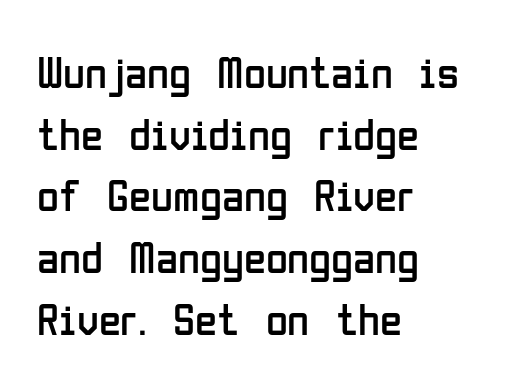
{"serif": "no", "italic": "no", "bold": "no", "weight": "regular", "width": "condensed", "stroke_contrast": "low", "x_height": "medium", "monospaced": "no", "underline": "no", "align": "left", "line_spacing": "normal", "line_spacing_ratio": 1.37, "letter_spacing": "normal", "letter_spacing_em": 0.0, "glyph_px": 45}
